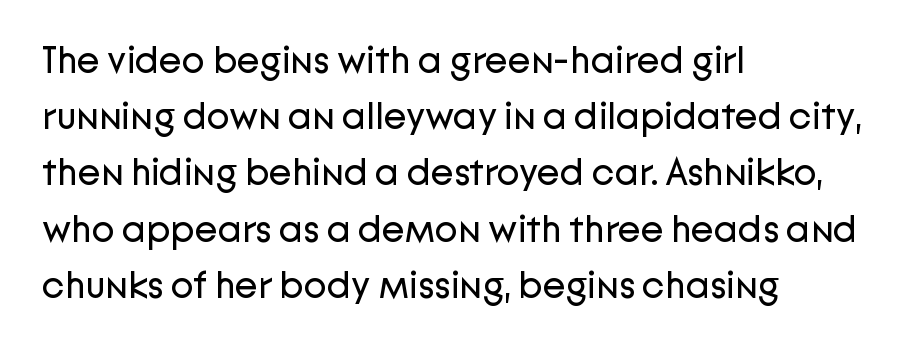
Q: Is the text bold? A: No.
Q: Is the text italic (slanted)? A: No, it is upright.
Q: Is the typeface a serif or a sans-serif typeface? A: Sans-serif.
Q: Is the text underlined? A: No.
Q: How is the paragraph aligned? A: Left-aligned.
Q: Is the spacing between letters normal or unusually wide? A: Normal.
Q: Is the spacing between lines tight, normal or loose? A: Normal.
Q: Width (condensed, normal, or wide)? A: Normal.
Q: Stroke contrast? A: Low.
Q: x-height? A: Medium.
Q: Monospaced? A: No.
